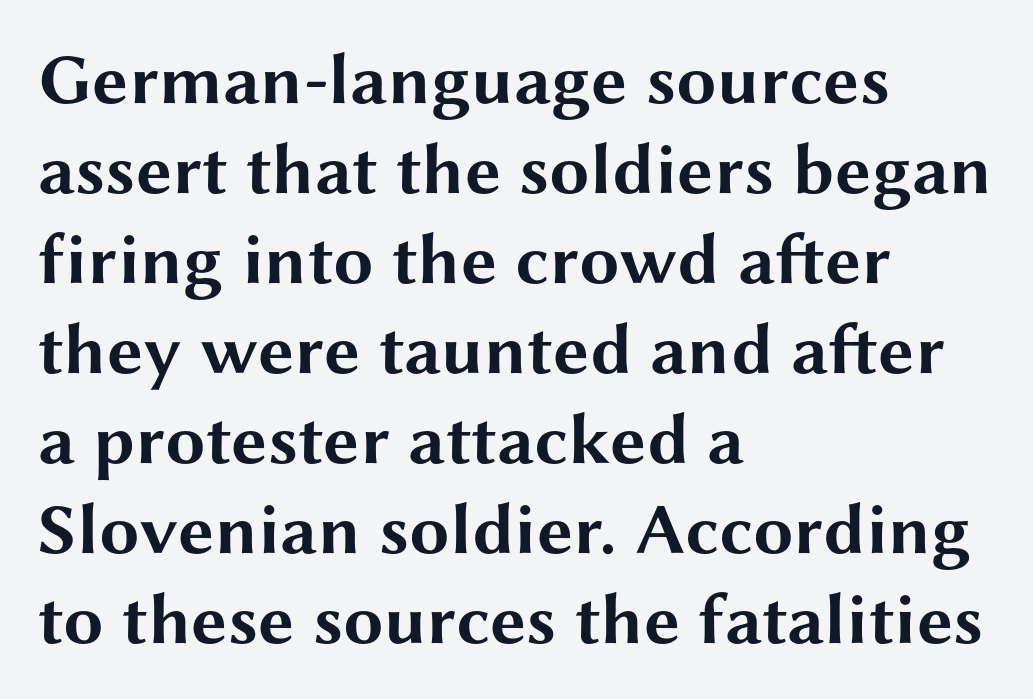
{"serif": "no", "italic": "no", "bold": "yes", "weight": "bold", "width": "wide", "stroke_contrast": "medium", "x_height": "medium", "monospaced": "no", "underline": "no", "align": "left", "line_spacing": "normal", "line_spacing_ratio": 1.25, "letter_spacing": "normal", "letter_spacing_em": 0.0, "glyph_px": 72}
